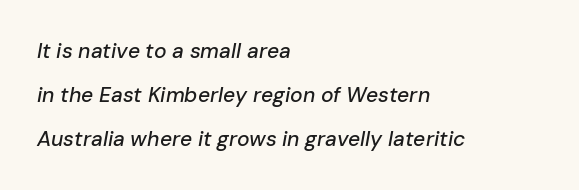
{"italic": "yes", "lean": "right", "slant_degrees": 10, "underline": "no", "align": "left", "line_spacing": "loose", "line_spacing_ratio": 2.09, "letter_spacing": "normal", "letter_spacing_em": 0.0, "glyph_px": 21}
